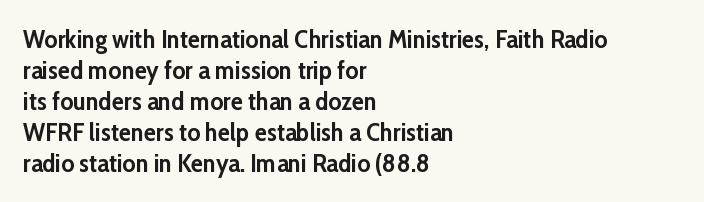
You'd pick this weight for a headline — it's a proper bold. Upright lettering throughout. Nothing unusual about the tracking: characters are spaced as the font intends. Check the space under the baseline: it is left empty.
